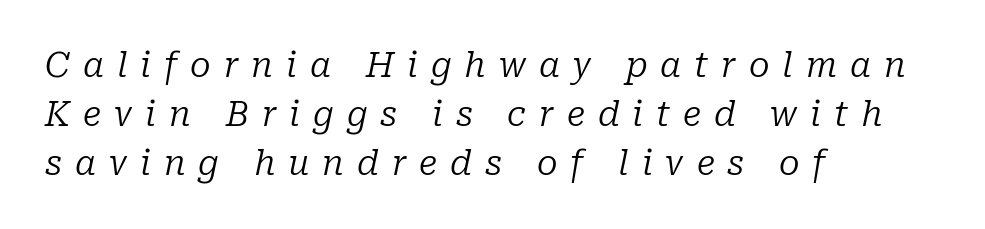
{"serif": "yes", "italic": "yes", "lean": "right", "slant_degrees": 10, "bold": "no", "weight": "regular", "width": "normal", "stroke_contrast": "low", "x_height": "medium", "monospaced": "no", "underline": "no", "align": "left", "line_spacing": "normal", "line_spacing_ratio": 1.44, "letter_spacing": "wide", "letter_spacing_em": 0.38, "glyph_px": 34}
